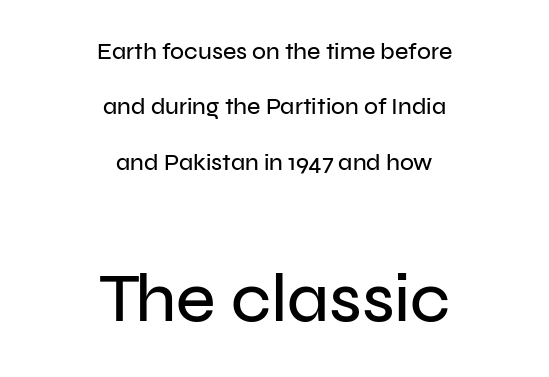
Q: Is the text italic (slanted)? A: No, it is upright.
Q: Is the typeface a serif or a sans-serif typeface? A: Sans-serif.
Q: Is the text underlined? A: No.
Q: How is the paragraph aligned? A: Centered.
Q: Is the spacing between letters normal or unusually wide? A: Normal.
Q: Is the spacing between lines tight, normal or loose? A: Loose.
Q: Which block of text is set in a larger size, the first (top) or the second (bottom)? A: The second (bottom) one.
Q: Width (condensed, normal, or wide)? A: Normal.
Q: Stroke contrast? A: Low.
Q: x-height? A: Medium.
Q: Monospaced? A: No.
